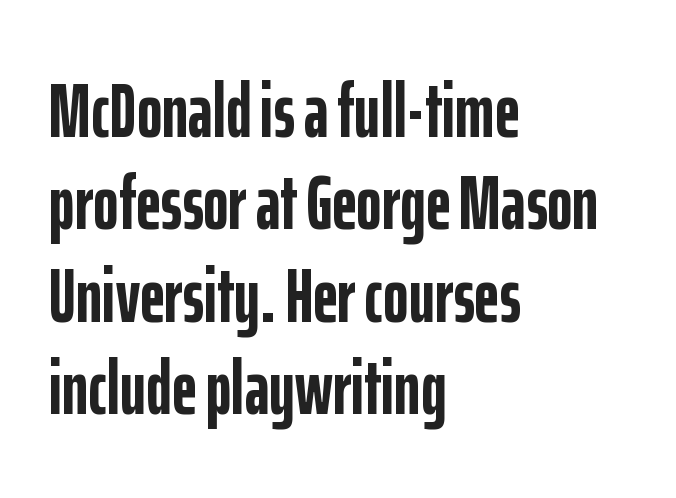
Q: Is the text bold? A: Yes.
Q: Is the text italic (slanted)? A: No, it is upright.
Q: Is the typeface a serif or a sans-serif typeface? A: Sans-serif.
Q: Is the text underlined? A: No.
Q: How is the paragraph aligned? A: Left-aligned.
Q: Is the spacing between letters normal or unusually wide? A: Normal.
Q: Width (condensed, normal, or wide)? A: Condensed.
Q: Stroke contrast? A: Low.
Q: x-height? A: Medium.
Q: Monospaced? A: No.
